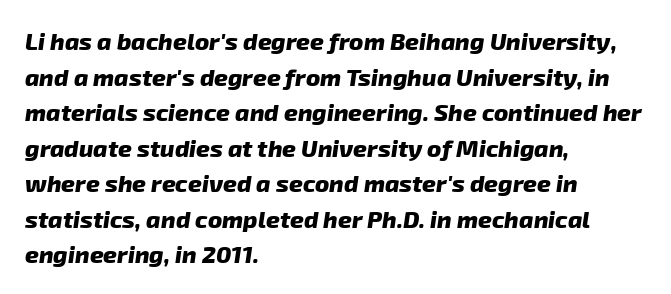
The image shows 24 px bold type; set left-aligned, normal line spacing (1.48x), normal letter spacing, not underlined.
